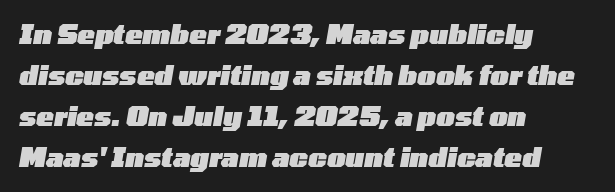
The image shows 26 px bold type, italic (leaning right); set left-aligned, normal line spacing (1.58x), normal letter spacing, not underlined.
